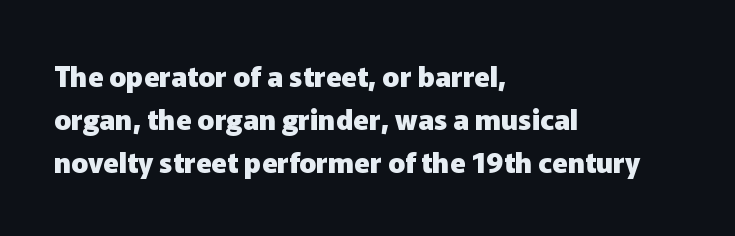
{"serif": "no", "italic": "no", "bold": "yes", "weight": "heavy", "width": "normal", "stroke_contrast": "low", "x_height": "medium", "monospaced": "no", "underline": "no", "align": "left", "line_spacing": "normal", "line_spacing_ratio": 1.53, "letter_spacing": "normal", "letter_spacing_em": 0.0, "glyph_px": 28}
